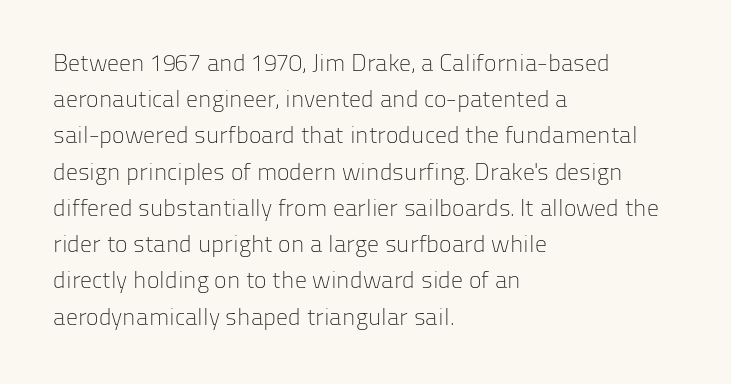
{"italic": "no", "bold": "no", "underline": "no", "align": "left", "line_spacing": "normal", "line_spacing_ratio": 1.51, "letter_spacing": "normal", "letter_spacing_em": 0.0, "glyph_px": 24}
